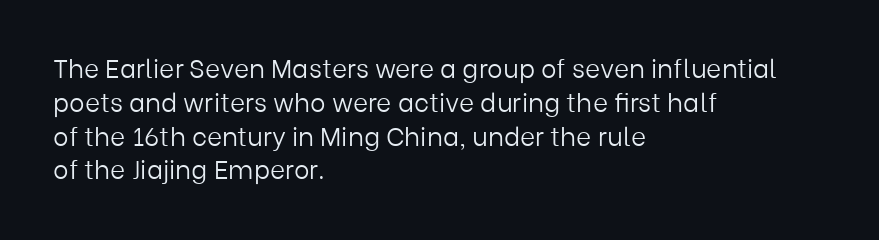
The image shows 26 px text type, upright; set left-aligned, normal line spacing (1.3x), normal letter spacing, not underlined.
